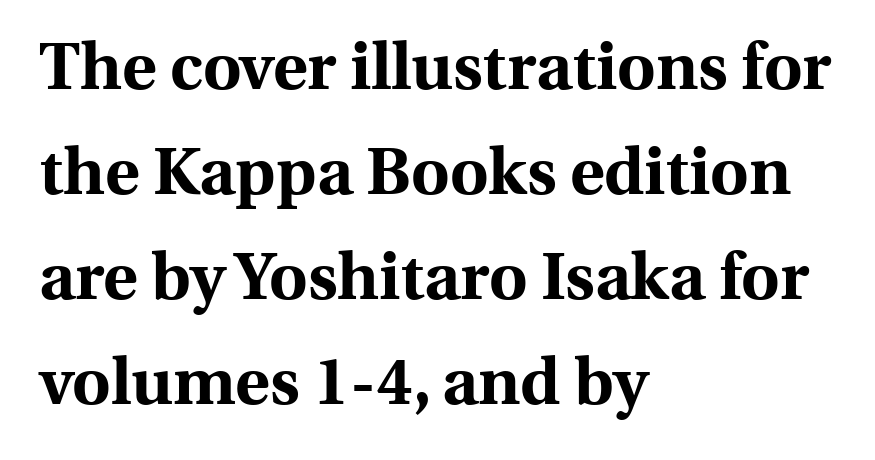
Q: Is the text bold? A: Yes.
Q: Is the text italic (slanted)? A: No, it is upright.
Q: Is the typeface a serif or a sans-serif typeface? A: Serif.
Q: Is the text underlined? A: No.
Q: How is the paragraph aligned? A: Left-aligned.
Q: Is the spacing between letters normal or unusually wide? A: Normal.
Q: Is the spacing between lines tight, normal or loose? A: Normal.
Q: Width (condensed, normal, or wide)? A: Normal.
Q: x-height? A: Medium.
Q: Monospaced? A: No.
